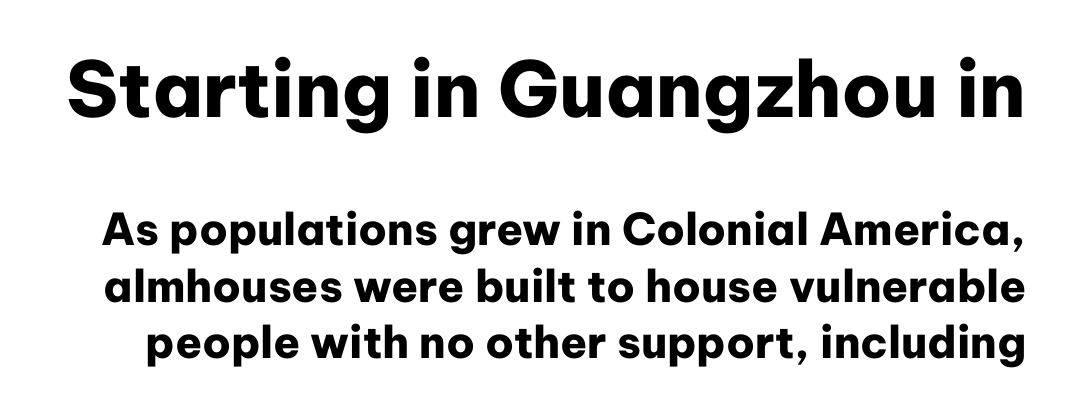
Q: Is the text bold? A: Yes.
Q: Is the text italic (slanted)? A: No, it is upright.
Q: Is the typeface a serif or a sans-serif typeface? A: Sans-serif.
Q: Is the text underlined? A: No.
Q: Is the spacing between letters normal or unusually wide? A: Normal.
Q: Is the spacing between lines tight, normal or loose? A: Normal.
Q: Which block of text is set in a larger size, the first (top) or the second (bottom)? A: The first (top) one.
Q: Width (condensed, normal, or wide)? A: Normal.
Q: Stroke contrast? A: Low.
Q: x-height? A: Medium.
Q: Monospaced? A: No.
